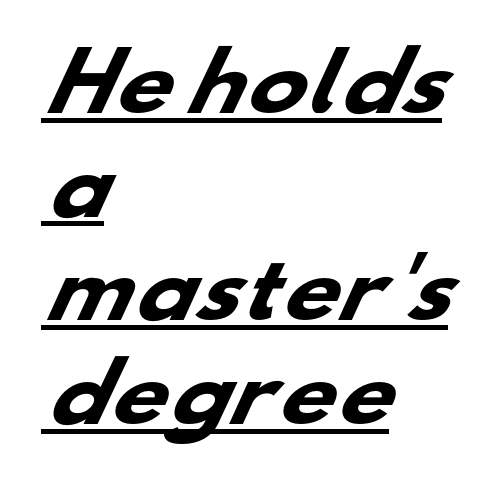
The image shows 78 px heavy, wide sans-serif type; set left-aligned, normal line spacing (1.33x), normal letter spacing, underlined; low stroke contrast and a small x-height.
